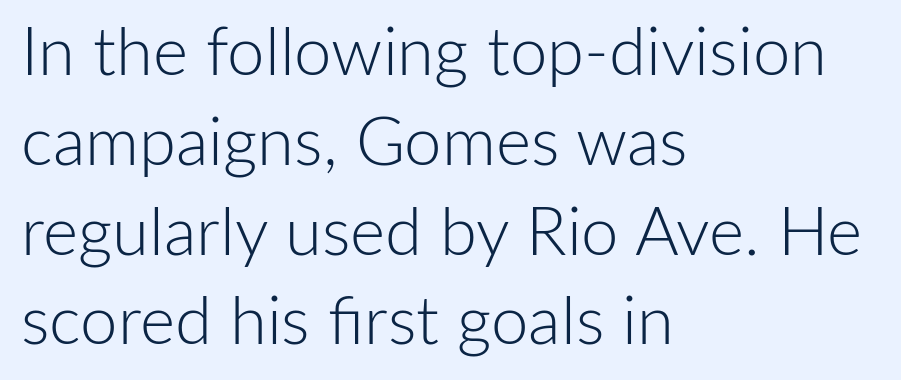
The image shows 67 px light sans-serif type, upright; set left-aligned, normal line spacing (1.34x), normal letter spacing, not underlined; low stroke contrast and a medium x-height.
